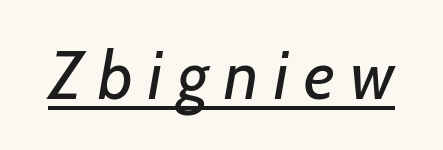
The image shows 67 px regular-weight type, italic (leaning right); set unusually wide letter spacing (+0.23 em), underlined; low stroke contrast and a medium x-height.
